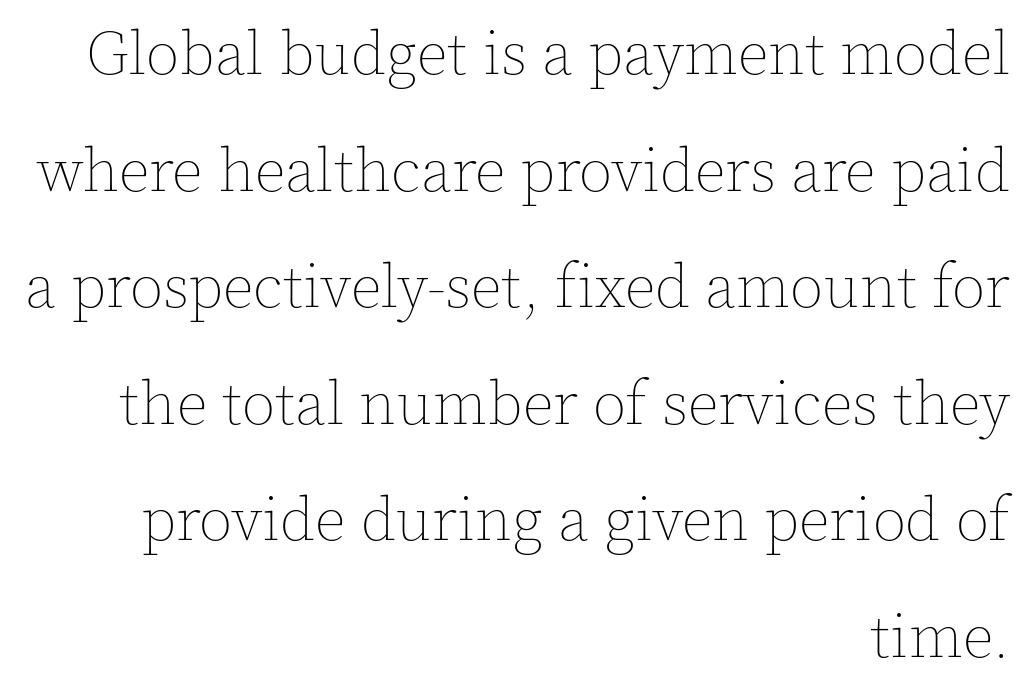
Does the copy run flush right? Yes — the right margin is perfectly even. No word sits above an underline. The lettering holds an erect, upright posture throughout. The rendering uses natural spacing where letterforms have individual widths. Unbolded letterforms with no extra heft.
